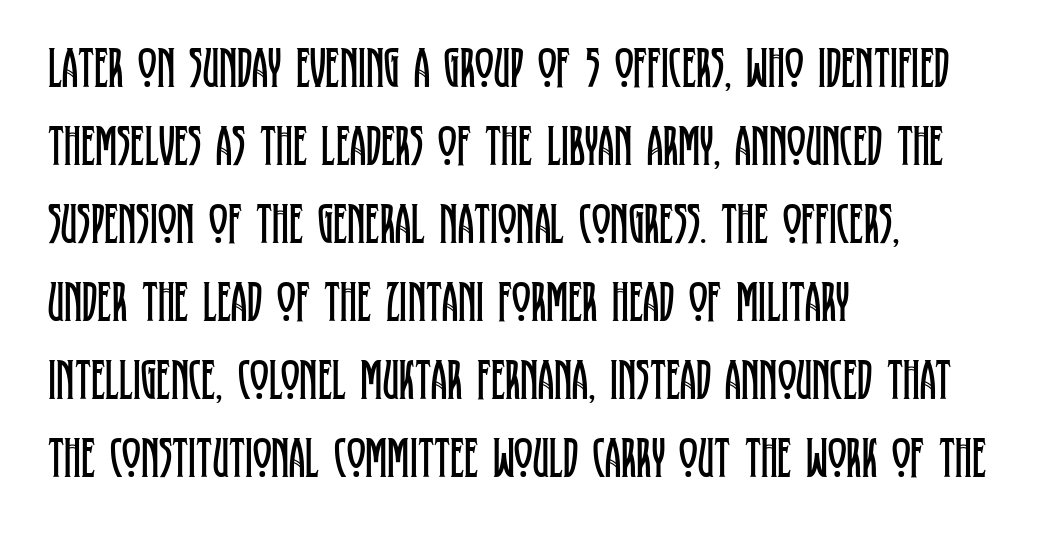
The image shows 57 px regular-weight, condensed serif type, upright; set left-aligned, normal line spacing (1.37x), normal letter spacing, not underlined; low stroke contrast and a large x-height.
